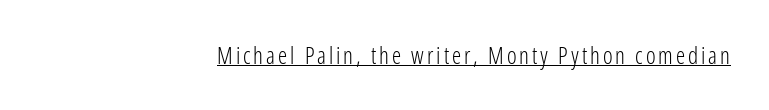
{"italic": "no", "bold": "no", "underline": "yes", "align": "right", "glyph_px": 23}
